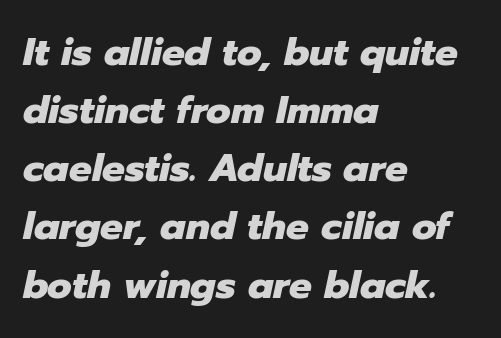
{"italic": "yes", "lean": "right", "slant_degrees": 12, "bold": "yes", "weight": "heavy", "width": "normal", "stroke_contrast": "low", "x_height": "medium", "monospaced": "no", "underline": "no", "align": "left", "line_spacing": "normal", "line_spacing_ratio": 1.53, "letter_spacing": "normal", "letter_spacing_em": 0.0, "glyph_px": 38}
